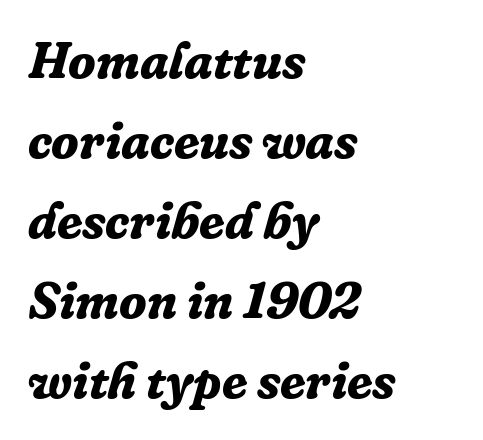
{"serif": "yes", "italic": "yes", "lean": "right", "slant_degrees": 16, "bold": "yes", "weight": "bold", "width": "normal", "stroke_contrast": "low", "x_height": "medium", "monospaced": "no", "underline": "no", "align": "left", "line_spacing": "normal", "line_spacing_ratio": 1.57, "letter_spacing": "normal", "letter_spacing_em": 0.0, "glyph_px": 51}
